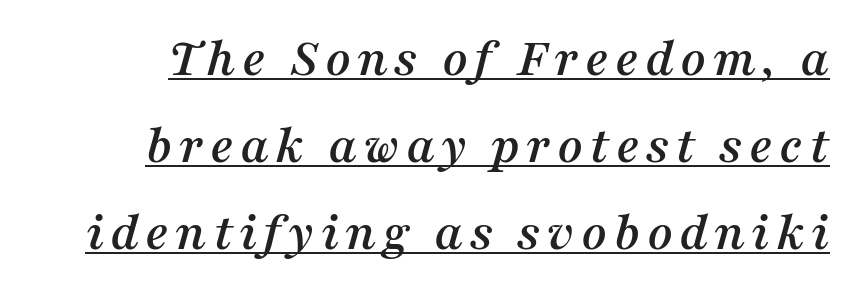
The image shows 55 px serif type, italic (leaning right); set normal line spacing (1.58x), underlined; medium stroke contrast and a medium x-height.
